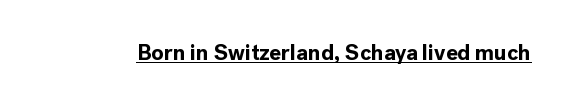
The image shows 22 px bold type, upright; set normal letter spacing, underlined.
